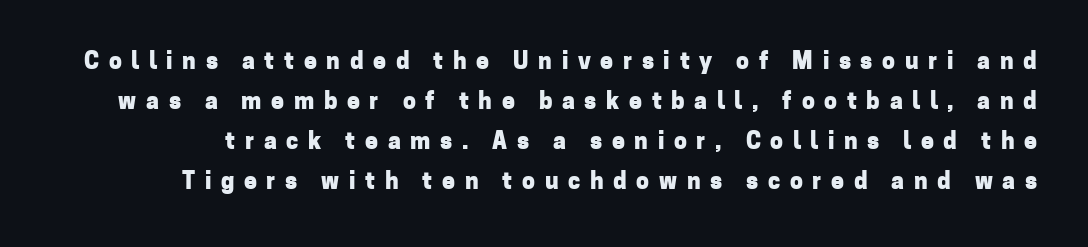
Q: Is the text bold? A: Yes.
Q: Is the text italic (slanted)? A: No, it is upright.
Q: Is the text underlined? A: No.
Q: Is the spacing between letters normal or unusually wide? A: Unusually wide.
